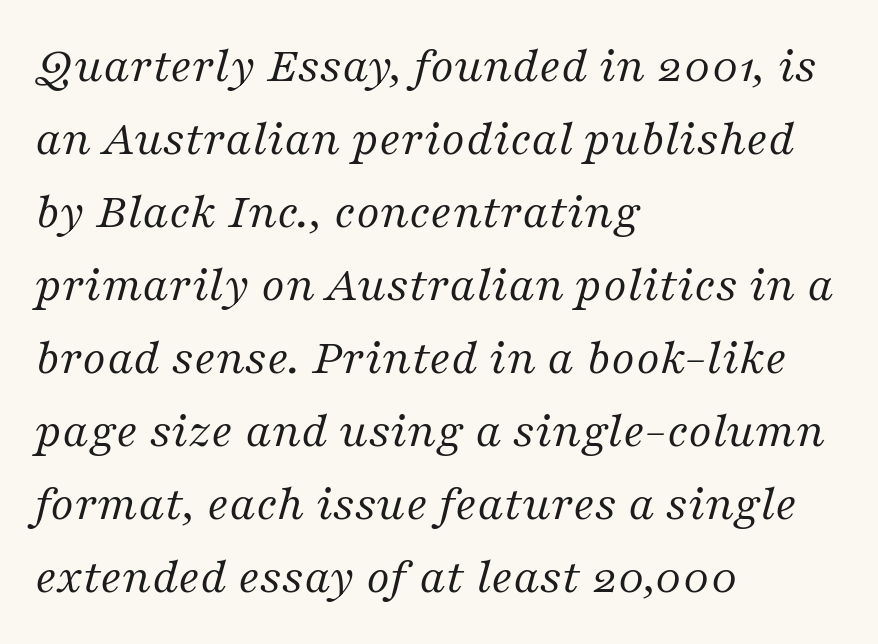
{"serif": "yes", "italic": "yes", "lean": "right", "slant_degrees": 16, "bold": "no", "weight": "regular", "width": "normal", "stroke_contrast": "medium", "x_height": "medium", "monospaced": "no", "underline": "no", "align": "left", "line_spacing": "normal", "line_spacing_ratio": 1.43, "letter_spacing": "normal", "letter_spacing_em": 0.0, "glyph_px": 51}
